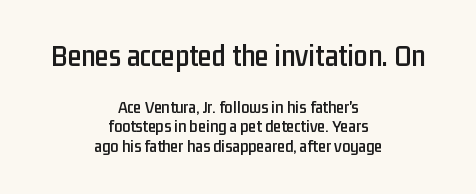
The designer dialed line spacing down below the default. These lines stack symmetrically, like a column narrowing and widening about its center. Inter-character spacing is left at the font's built-in metrics. This is the regular roman posture of the typeface. Whoever set this made the first block the dominant, larger element. The specimen omits any rule beneath the text block's lines.
